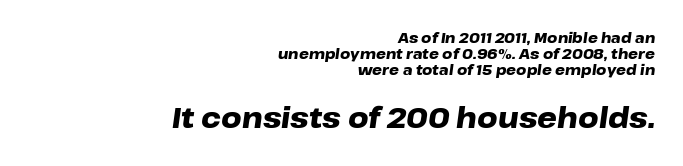
The image shows 28 px heavy, wide type, italic (leaning right); set right-aligned, tight line spacing (1.14x), normal letter spacing, not underlined; the second (bottom) block is 2.0x larger; low stroke contrast and a medium x-height.
